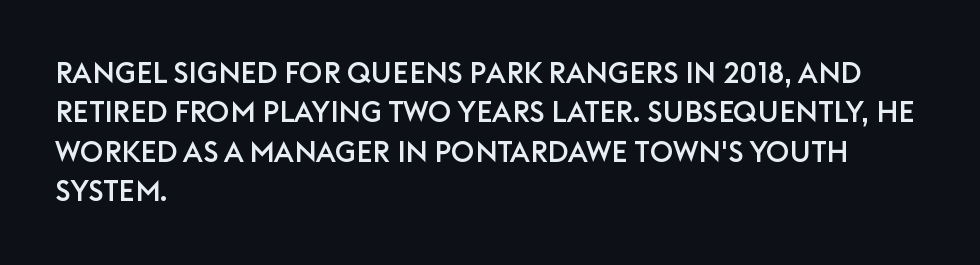
{"serif": "no", "italic": "no", "width": "normal", "stroke_contrast": "low", "x_height": "large", "monospaced": "no", "underline": "no", "align": "left", "line_spacing": "normal", "line_spacing_ratio": 1.36, "letter_spacing": "normal", "letter_spacing_em": 0.0, "glyph_px": 29}
